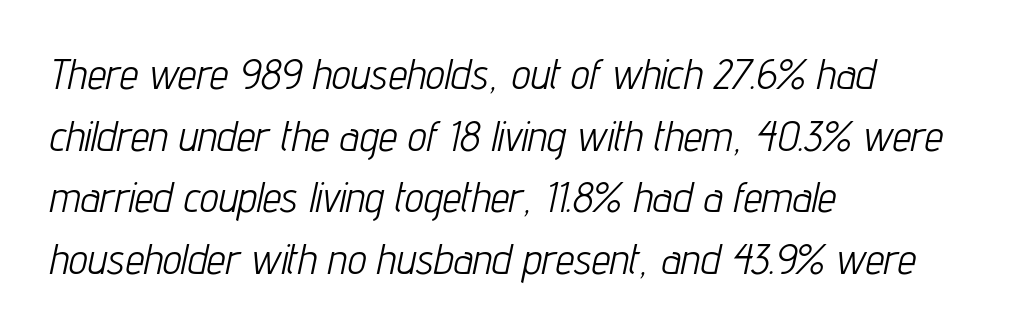
{"italic": "yes", "lean": "right", "slant_degrees": 12, "bold": "no", "weight": "light", "width": "condensed", "stroke_contrast": "low", "x_height": "medium", "monospaced": "no", "underline": "no", "align": "left", "line_spacing": "normal", "line_spacing_ratio": 1.47, "letter_spacing": "normal", "letter_spacing_em": 0.0, "glyph_px": 42}
